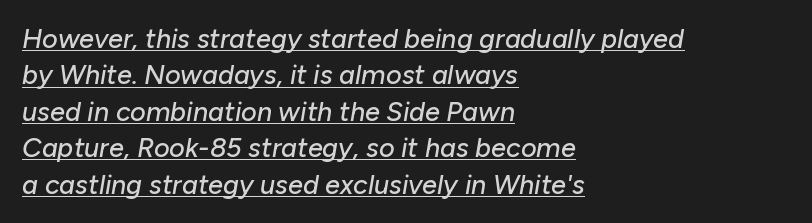
{"italic": "yes", "lean": "right", "slant_degrees": 10, "underline": "yes", "align": "left", "line_spacing": "normal", "line_spacing_ratio": 1.35, "letter_spacing": "normal", "letter_spacing_em": 0.0, "glyph_px": 27}
